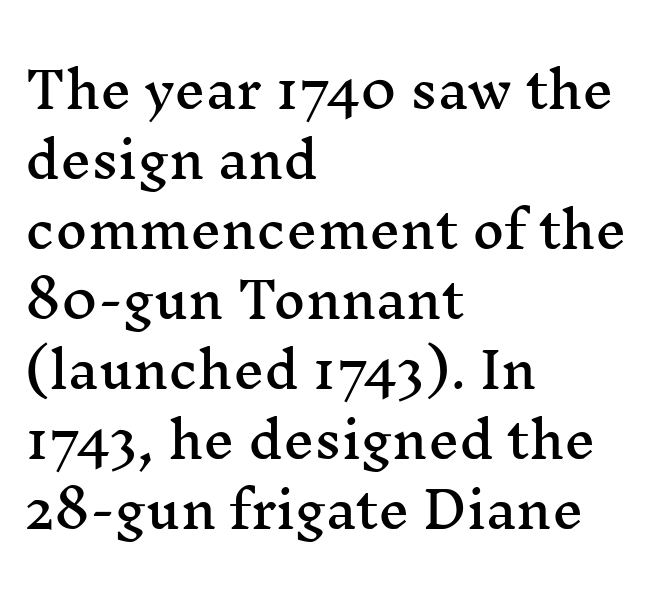
The string is rendered with underlining switched off. Does the leading feel generous? No, just average. This is serif lettering, the kind often seen in printed books. The rag falls on the right side of this text block. The letters advance in unequal steps, a hallmark of proportional type.
